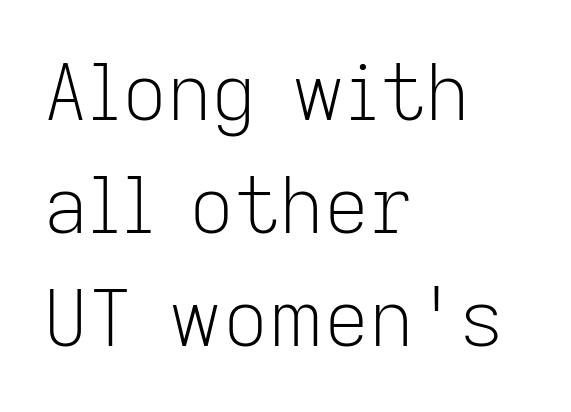
The image shows 78 px light sans-serif type, upright; set left-aligned, normal line spacing (1.45x), normal letter spacing, not underlined; low stroke contrast and a medium x-height.
